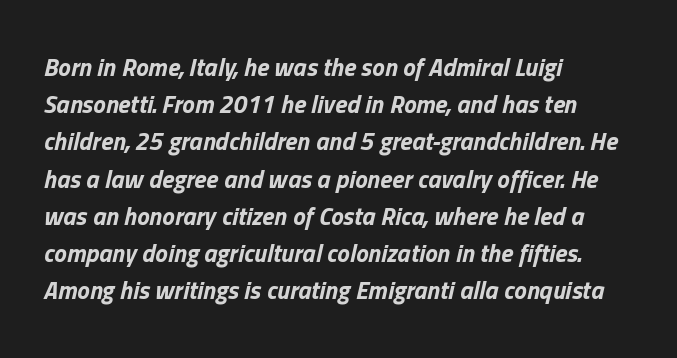
Q: Is the text bold? A: Yes.
Q: Is the text italic (slanted)? A: Yes, it leans right by about 13 degrees.
Q: Is the text underlined? A: No.
Q: How is the paragraph aligned? A: Left-aligned.
Q: Is the spacing between letters normal or unusually wide? A: Normal.
Q: Is the spacing between lines tight, normal or loose? A: Normal.
